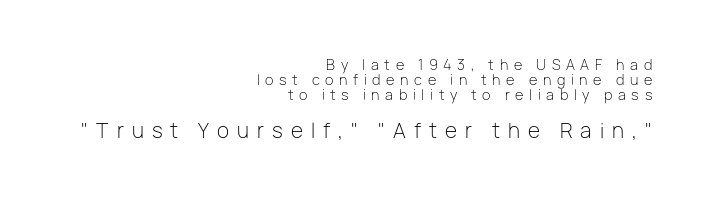
In terms of leading, this rendering errs on the cramped side. Is there any slant? The stems are plumb. The letterforms sit at book weight or below. The later block is typeset at a bigger size than the earlier block. A bare baseline throughout the passage.
